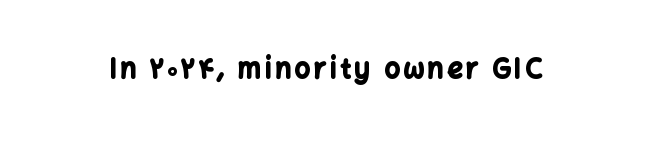
Q: Is the text bold? A: Yes.
Q: Is the text italic (slanted)? A: No, it is upright.
Q: Is the text underlined? A: No.
